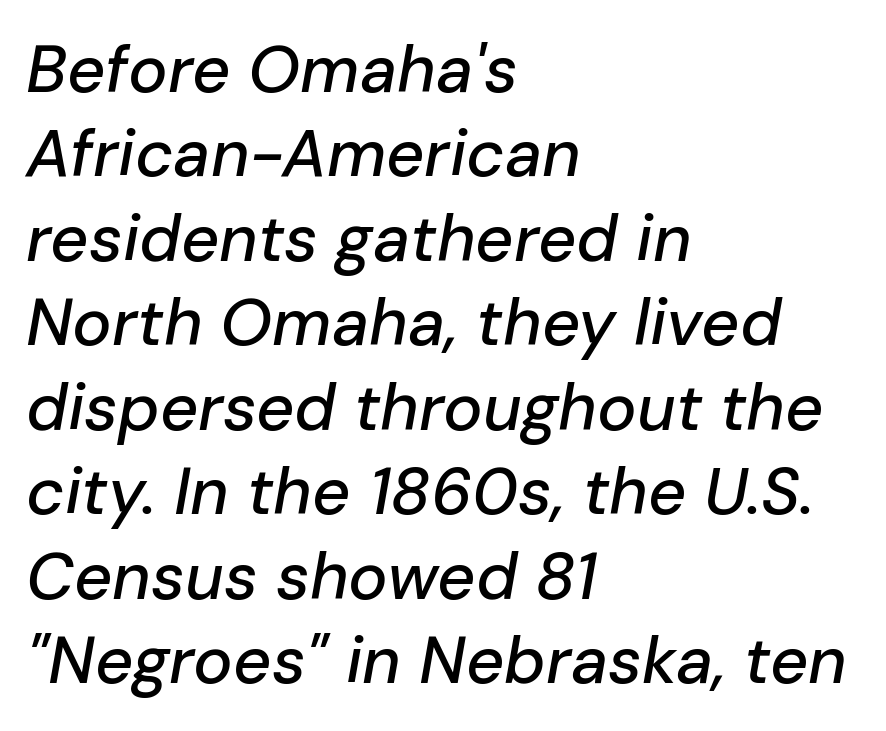
Short note: letters normally spaced. The lines in this sample share a left origin and differ only in where they stop. A typesetter would mark this as italic. Honestly, there is no underline to notice here at all. Leading: standard. Do the characters align in a grid? No, the font is proportional.
